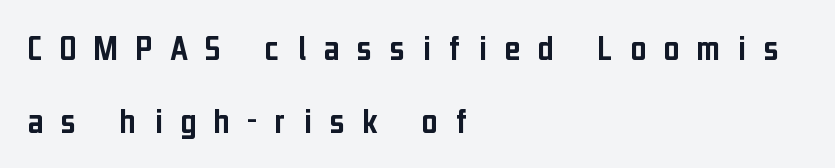
Q: Is the text italic (slanted)? A: No, it is upright.
Q: Is the typeface a serif or a sans-serif typeface? A: Sans-serif.
Q: Is the text underlined? A: No.
Q: How is the paragraph aligned? A: Left-aligned.
Q: Is the spacing between letters normal or unusually wide? A: Unusually wide.
Q: Is the spacing between lines tight, normal or loose? A: Loose.
Q: Width (condensed, normal, or wide)? A: Condensed.
Q: Stroke contrast? A: Low.
Q: x-height? A: Medium.
Q: Monospaced? A: No.
